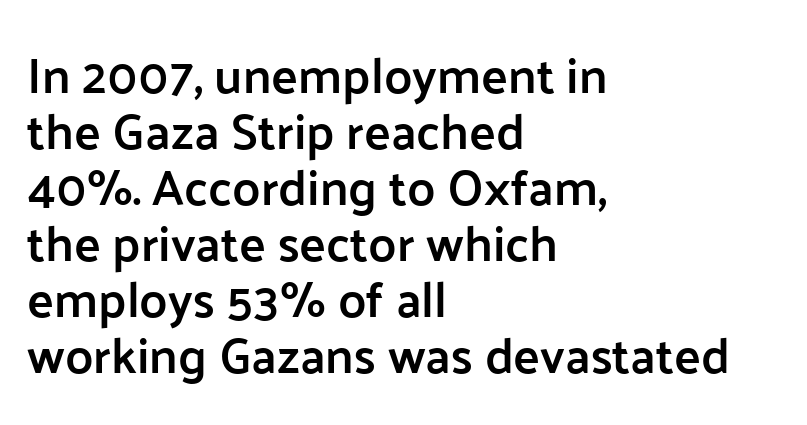
{"serif": "no", "italic": "no", "bold": "semi", "weight": "semibold", "width": "normal", "stroke_contrast": "low", "x_height": "medium", "monospaced": "no", "underline": "no", "align": "left", "line_spacing": "tight", "line_spacing_ratio": 1.12, "letter_spacing": "normal", "letter_spacing_em": 0.0, "glyph_px": 50}
